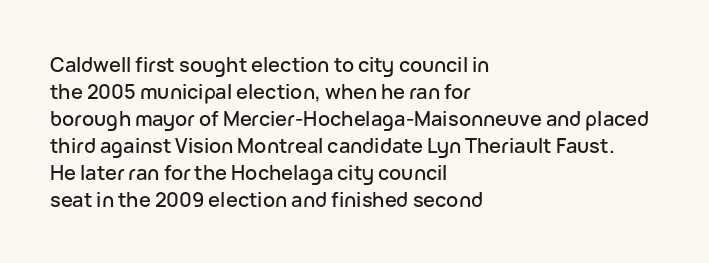
{"italic": "no", "underline": "no", "align": "left", "line_spacing": "normal", "line_spacing_ratio": 1.35, "letter_spacing": "normal", "letter_spacing_em": 0.0, "glyph_px": 20}
